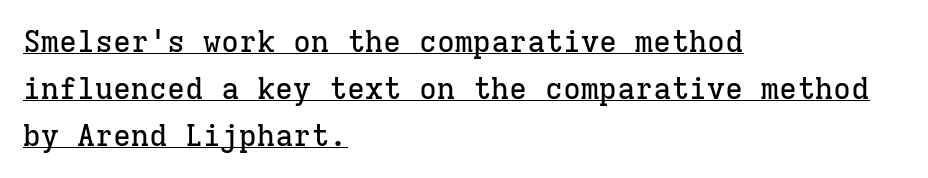
Q: Is the text italic (slanted)? A: No, it is upright.
Q: Is the typeface a serif or a sans-serif typeface? A: Serif.
Q: Is the text underlined? A: Yes.
Q: How is the paragraph aligned? A: Left-aligned.
Q: Is the spacing between letters normal or unusually wide? A: Normal.
Q: Is the spacing between lines tight, normal or loose? A: Normal.
Q: Width (condensed, normal, or wide)? A: Normal.
Q: Stroke contrast? A: Low.
Q: x-height? A: Medium.
Q: Monospaced? A: Yes.
